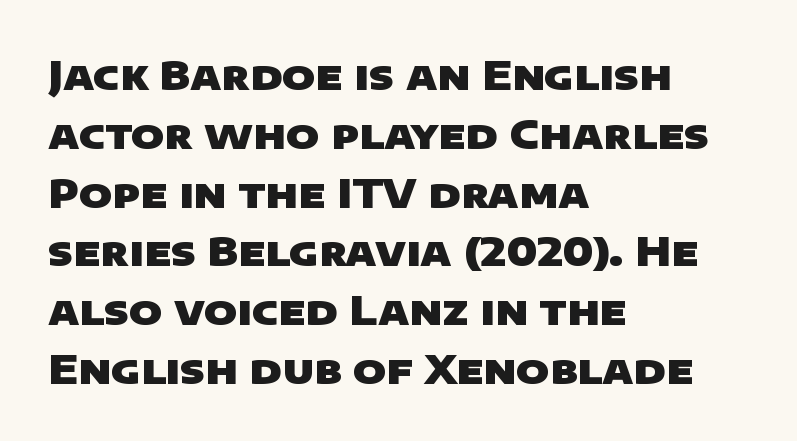
This sample has the flowing, uneven cadence of proportional lettering. The type is set solid horizontally, with unmodified tracking. Lines of text with bare space underneath. One glance says typical: line gaps are just what's usual.
